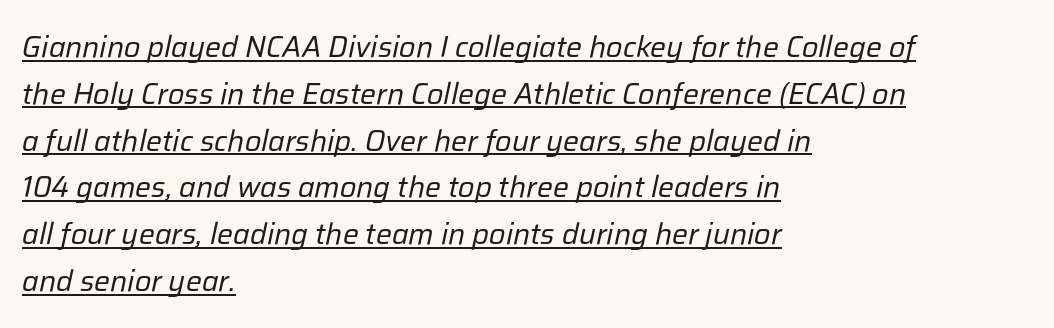
{"italic": "yes", "lean": "right", "slant_degrees": 12, "bold": "no", "weight": "regular", "width": "normal", "stroke_contrast": "low", "x_height": "medium", "monospaced": "no", "underline": "yes", "align": "left", "line_spacing": "normal", "line_spacing_ratio": 1.56, "letter_spacing": "normal", "letter_spacing_em": 0.0, "glyph_px": 30}
